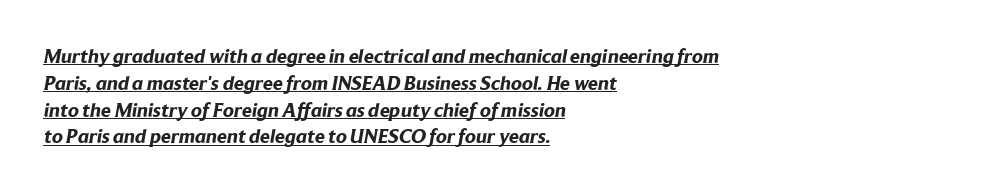
{"bold": "yes", "underline": "yes", "align": "left", "line_spacing": "normal", "line_spacing_ratio": 1.34, "letter_spacing": "normal", "letter_spacing_em": 0.0, "glyph_px": 20}
